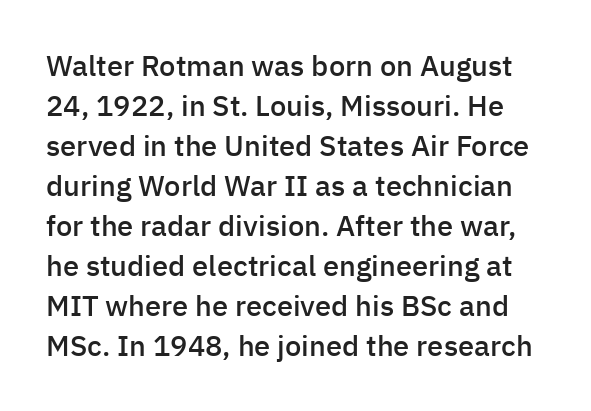
The strip under each line holds only bare page. Compared with typical body copy, the letter spacing here is the same. Stems and bowls a touch heavier than normal — semibold. The typography opts for an upright posture over an oblique one. If you measured baseline to baseline, you'd find a middling distance.
